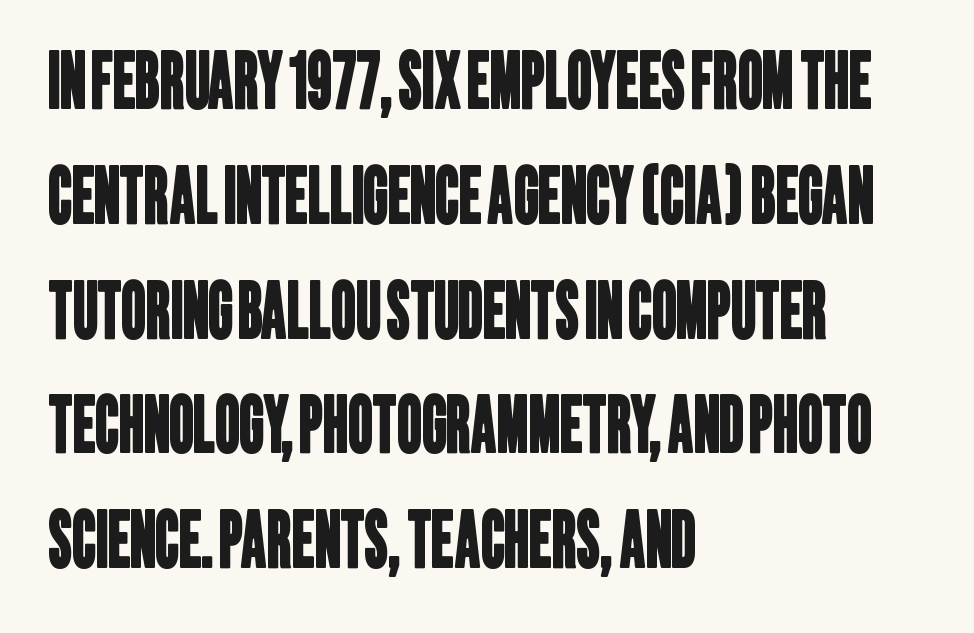
{"serif": "no", "width": "condensed", "stroke_contrast": "low", "x_height": "large", "monospaced": "no", "underline": "no", "align": "left", "line_spacing": "normal", "line_spacing_ratio": 1.51, "letter_spacing": "normal", "letter_spacing_em": 0.0, "glyph_px": 76}
